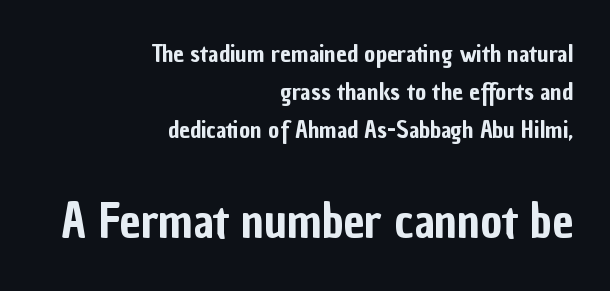
Q: Is the text italic (slanted)? A: No, it is upright.
Q: Is the typeface a serif or a sans-serif typeface? A: Sans-serif.
Q: Is the text underlined? A: No.
Q: How is the paragraph aligned? A: Right-aligned.
Q: Is the spacing between letters normal or unusually wide? A: Normal.
Q: Is the spacing between lines tight, normal or loose? A: Normal.
Q: Which block of text is set in a larger size, the first (top) or the second (bottom)? A: The second (bottom) one.
Q: Width (condensed, normal, or wide)? A: Condensed.
Q: Stroke contrast? A: Low.
Q: x-height? A: Medium.
Q: Monospaced? A: No.
